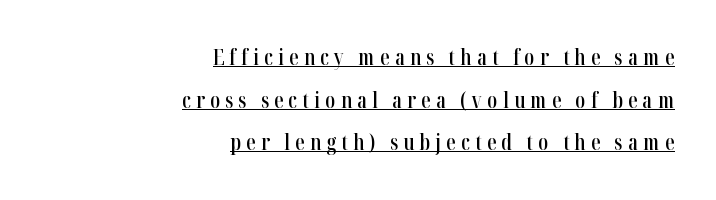
Q: Is the text bold? A: Semi-bold.
Q: Is the text italic (slanted)? A: No, it is upright.
Q: Is the text underlined? A: Yes.
Q: How is the paragraph aligned? A: Right-aligned.
Q: Is the spacing between letters normal or unusually wide? A: Unusually wide.
Q: Is the spacing between lines tight, normal or loose? A: Loose.
